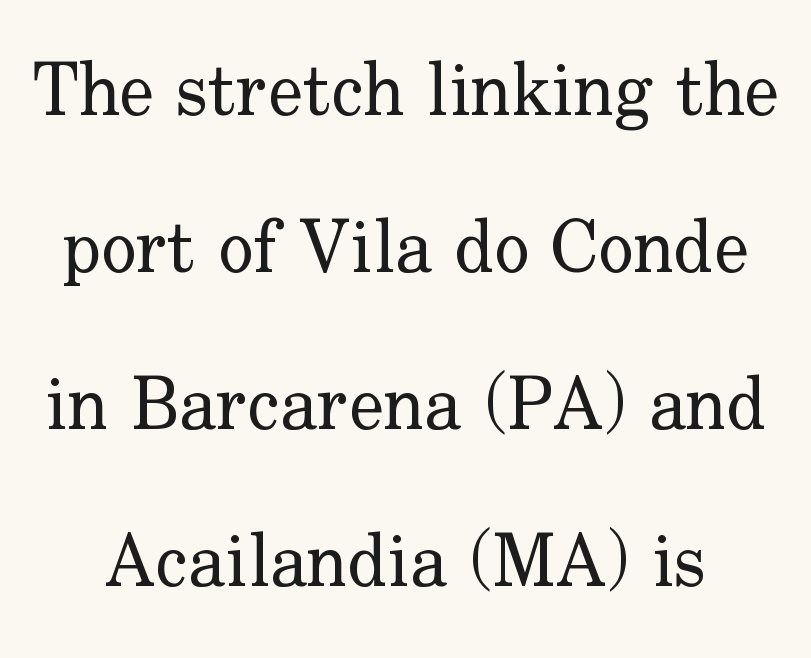
{"serif": "yes", "italic": "no", "bold": "no", "weight": "regular", "width": "normal", "stroke_contrast": "low", "x_height": "small", "monospaced": "no", "underline": "no", "line_spacing": "loose", "line_spacing_ratio": 2.12, "letter_spacing": "normal", "letter_spacing_em": 0.0, "glyph_px": 74}
